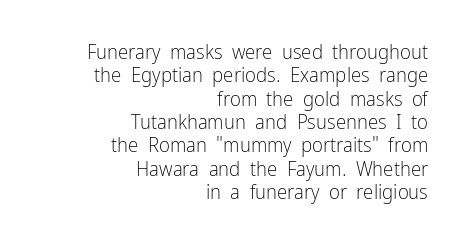
The image shows 21 px text type, upright; set right-aligned, tight line spacing (1.11x), normal letter spacing, not underlined.
